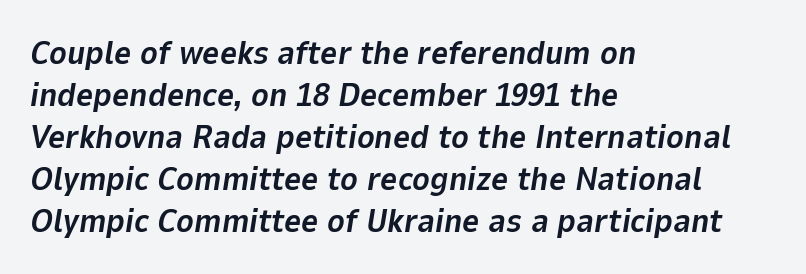
The image shows 33 px bold type, italic (leaning right); set left-aligned, normal line spacing (1.27x), normal letter spacing, not underlined; low stroke contrast and a medium x-height.
